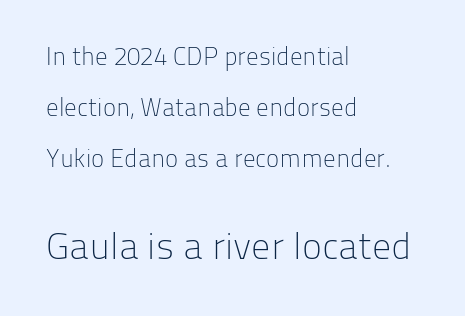
The image shows 38 px light sans-serif type, upright; set left-aligned, loose line spacing (2.05x), normal letter spacing, not underlined; the second (bottom) block is 1.52x larger; low stroke contrast and a medium x-height.
